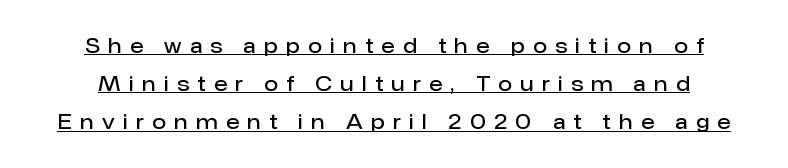
{"italic": "no", "bold": "semi", "underline": "yes", "line_spacing": "loose", "line_spacing_ratio": 1.91, "letter_spacing": "wide", "letter_spacing_em": 0.42, "glyph_px": 20}
